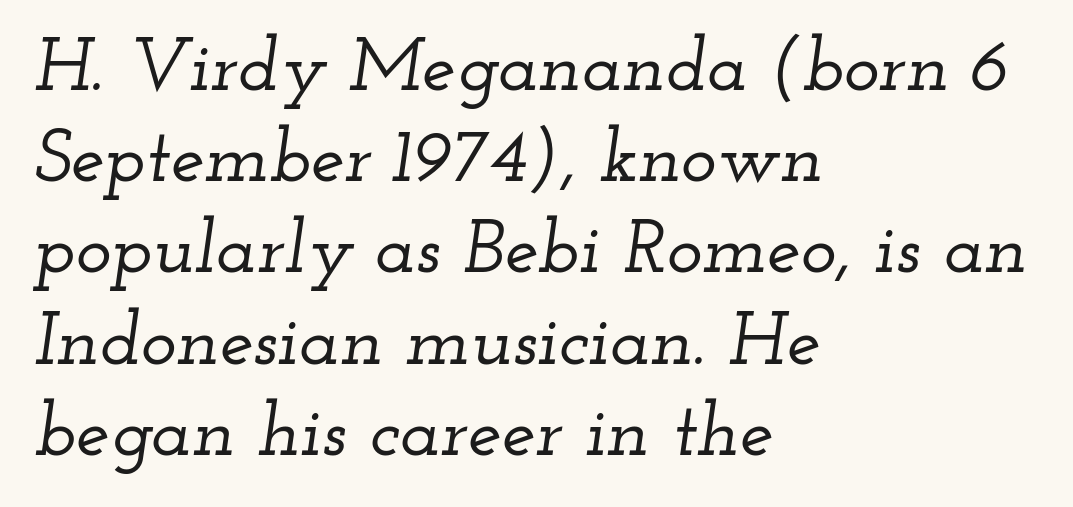
Small tapered or slab feet sit at the stroke ends, so this counts as serif. Character widths vary here, with narrow letters taking less room than wide ones. The font's italic variant was chosen for this text. Only glyphs here, with clear space below each row. The letters sit at their default tracking, neither squeezed nor spread.
